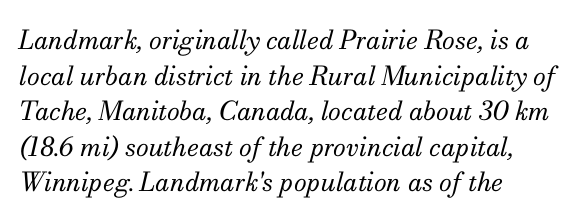
Q: Is the text bold? A: No.
Q: Is the text italic (slanted)? A: Yes, it leans right by about 13 degrees.
Q: Is the text underlined? A: No.
Q: How is the paragraph aligned? A: Left-aligned.
Q: Is the spacing between letters normal or unusually wide? A: Normal.
Q: Is the spacing between lines tight, normal or loose? A: Normal.
